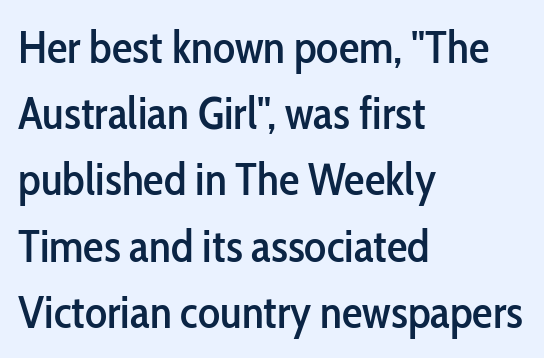
{"serif": "no", "italic": "no", "width": "condensed", "stroke_contrast": "low", "x_height": "medium", "monospaced": "no", "underline": "no", "align": "left", "line_spacing": "normal", "line_spacing_ratio": 1.44, "letter_spacing": "normal", "letter_spacing_em": 0.0, "glyph_px": 46}
